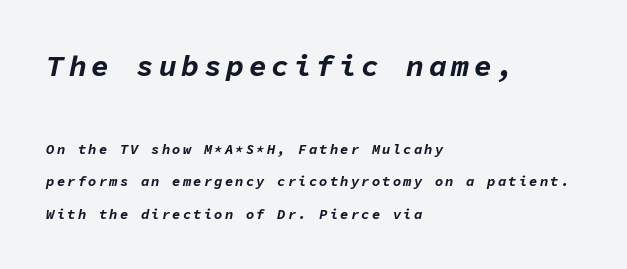
The image shows 30 px bold type, italic (leaning right), monospaced; set left-aligned, loose line spacing (2.32x), not underlined; the first (top) block is 2.14x larger; low stroke contrast and a medium x-height.
